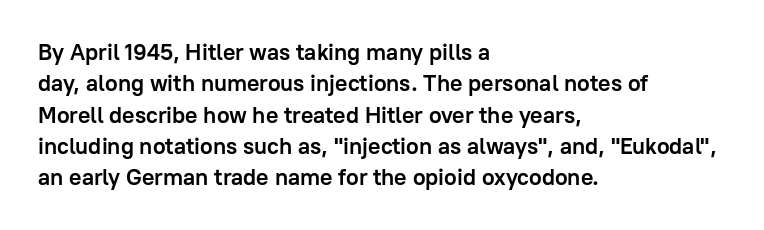
If you drew a line through each stem, it would be perfectly vertical. The face used here has the dense, thick strokes of a bold. All the whitespace from short lines collects on the right. Observe the ordinary spacing: letters are neighbours, not strangers. Rule under the text: the space is simply empty.
